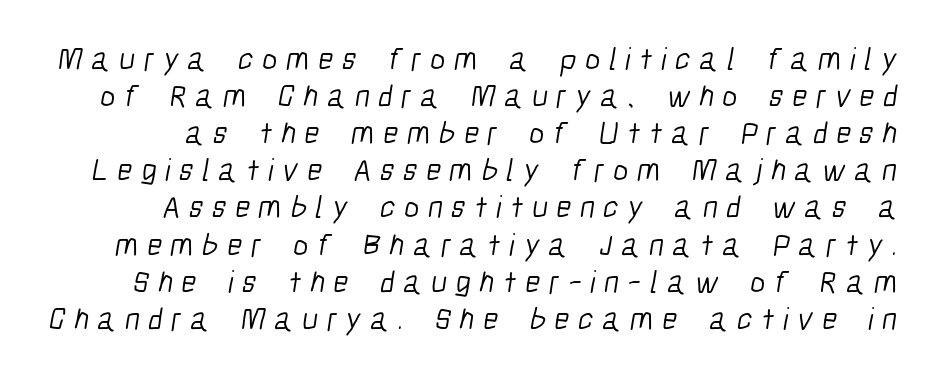
The image shows 32 px light, condensed sans-serif type; set line spacing 1.16x, unusually wide letter spacing (+0.27 em), not underlined; low stroke contrast and a medium x-height.
